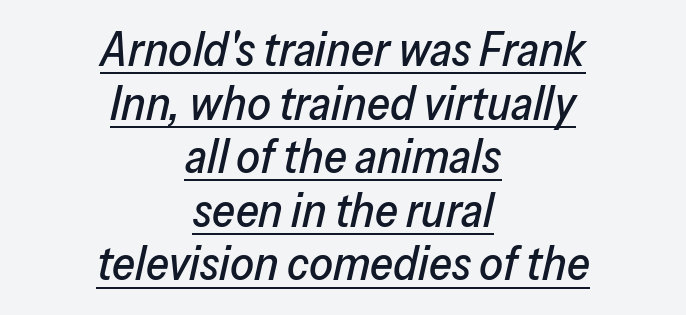
Nothing unusual about the tracking: characters are spaced as the font intends. The passage shown stacks its lines with hardly any gap. Slant detected: the letters are inclined. A rule runs beneath these lines of type.
